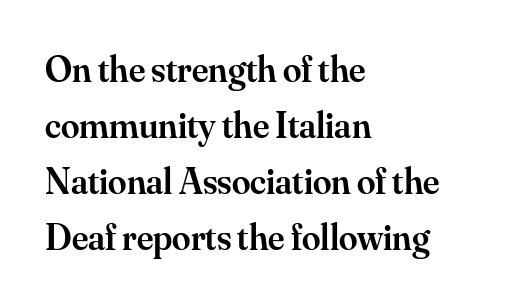
The image shows 37 px semibold serif type, upright; set left-aligned, normal line spacing (1.51x), normal letter spacing, not underlined; medium stroke contrast and a small x-height.
